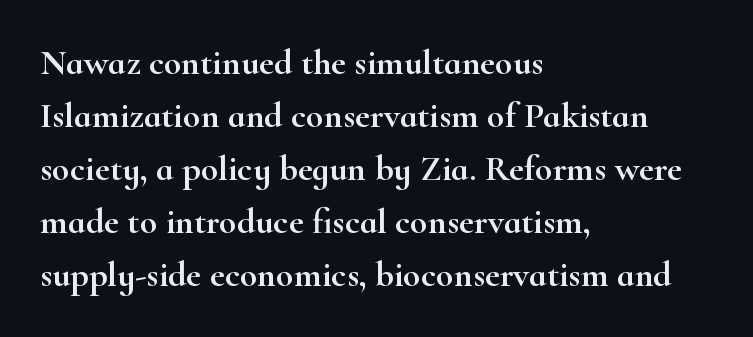
The characters display serif detailing at their extremities. Every character sits straight up, as roman type does. Line starts are locked; line ends wander. The space between consecutive lines is moderate. You could not count columns in this text — the font is proportionally spaced. Each word holds together tightly as a unit, with standard inter-letter gaps.
